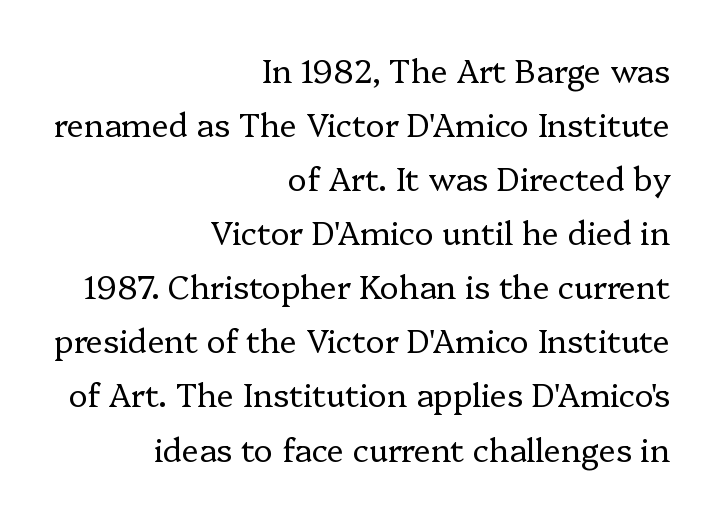
{"serif": "yes", "italic": "no", "bold": "no", "weight": "regular", "width": "normal", "stroke_contrast": "low", "x_height": "medium", "monospaced": "no", "underline": "no", "align": "right", "line_spacing": "normal", "line_spacing_ratio": 1.69, "letter_spacing": "normal", "letter_spacing_em": 0.0, "glyph_px": 32}
